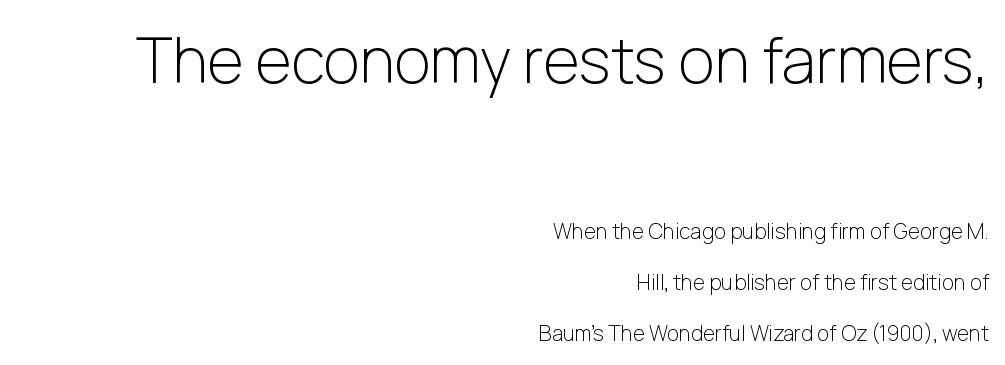
{"serif": "no", "italic": "no", "bold": "no", "weight": "light", "width": "normal", "stroke_contrast": "low", "x_height": "medium", "monospaced": "no", "underline": "no", "align": "right", "line_spacing": "loose", "line_spacing_ratio": 2.43, "letter_spacing": "normal", "letter_spacing_em": 0.0, "larger_block": "first", "size_ratio": 2.95, "glyph_px": 62}
